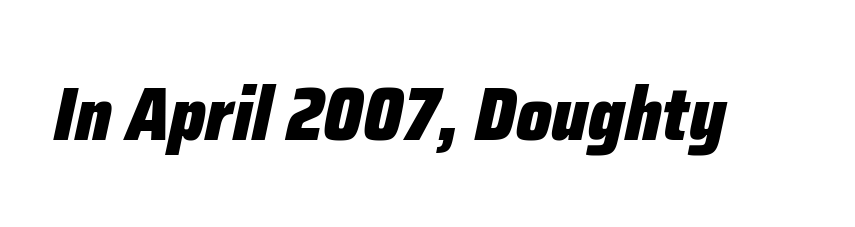
Q: Is the text bold? A: Yes.
Q: Is the text italic (slanted)? A: Yes, it leans right by about 12 degrees.
Q: Is the text underlined? A: No.
Q: Is the spacing between letters normal or unusually wide? A: Normal.
Q: Width (condensed, normal, or wide)? A: Condensed.
Q: Stroke contrast? A: Low.
Q: x-height? A: Medium.
Q: Monospaced? A: No.
